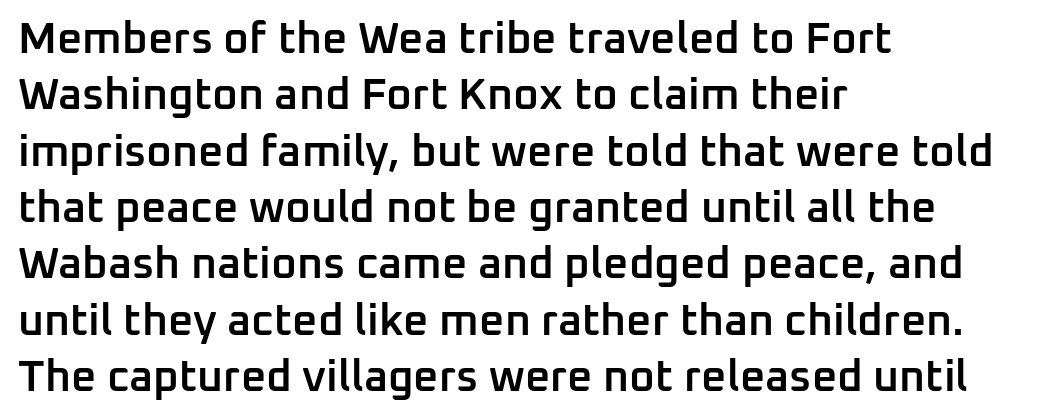
The leading is moderate, giving the passage an even texture. A bit beefed up — I'd call it semibold rather than bold. If you drew a line through each stem, it would be perfectly vertical. Between one letter and the next there's only the usual sliver of space. The face used here is a sans, in the tradition of grotesques and geometrics. Rule under the text: the space is simply empty.
